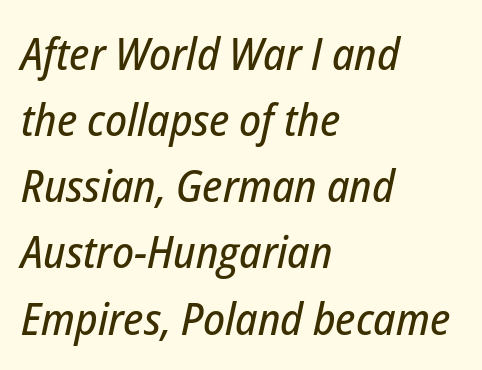
The image shows 45 px condensed type, italic (leaning right); set left-aligned, normal line spacing (1.47x), normal letter spacing, not underlined; low stroke contrast and a medium x-height.
